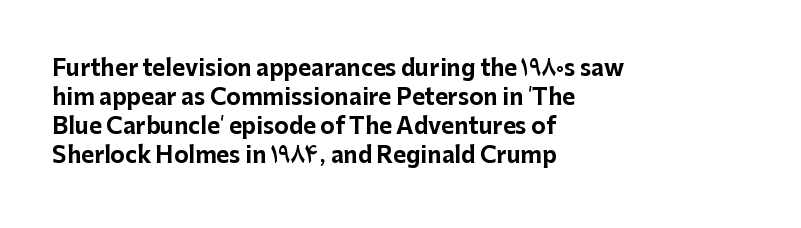
{"italic": "no", "bold": "yes", "underline": "no", "align": "left", "line_spacing": "normal", "line_spacing_ratio": 1.32, "letter_spacing": "normal", "letter_spacing_em": 0.0, "glyph_px": 22}
